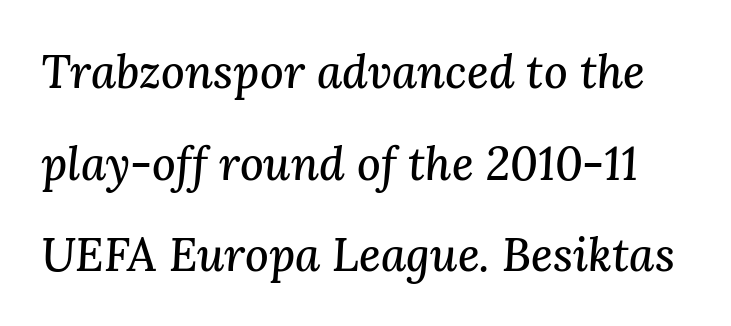
{"serif": "yes", "italic": "yes", "lean": "right", "slant_degrees": 3, "width": "normal", "stroke_contrast": "medium", "x_height": "medium", "monospaced": "no", "underline": "no", "line_spacing": "loose", "line_spacing_ratio": 1.99, "letter_spacing": "normal", "letter_spacing_em": 0.0, "glyph_px": 46}
